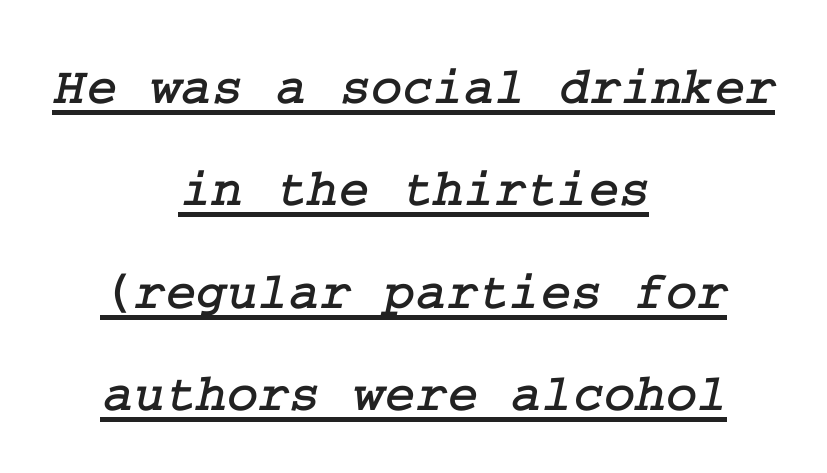
Q: Is the typeface a serif or a sans-serif typeface? A: Serif.
Q: Is the text underlined? A: Yes.
Q: How is the paragraph aligned? A: Centered.
Q: Is the spacing between letters normal or unusually wide? A: Normal.
Q: Is the spacing between lines tight, normal or loose? A: Loose.
Q: Width (condensed, normal, or wide)? A: Normal.
Q: Stroke contrast? A: Low.
Q: x-height? A: Medium.
